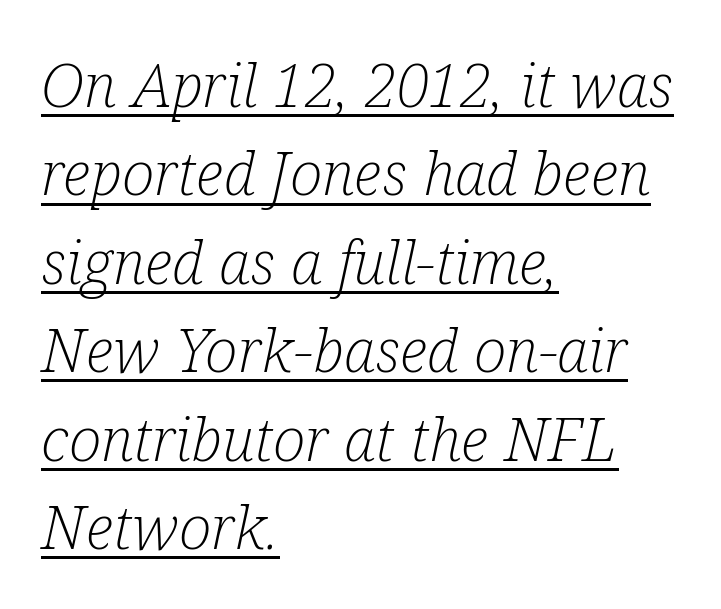
The image shows 61 px light, condensed serif type, italic (leaning right); set left-aligned, normal line spacing (1.45x), normal letter spacing, underlined; low stroke contrast and a medium x-height.
